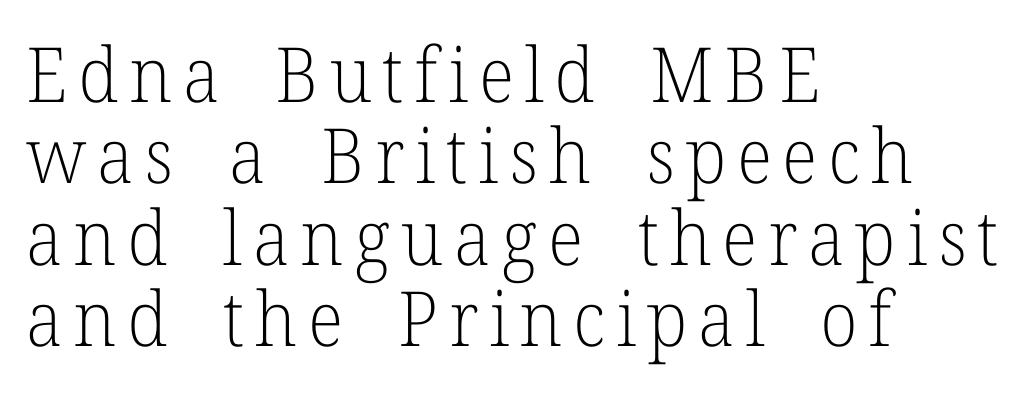
Style check: upright. Varying glyph widths throughout — classic text-font behaviour. The specimen omits any rule beneath the text block's lines. The paragraph shown leans on its left margin. The characters display serif detailing at their extremities. Horizontal bands of white between lines are thin slivers.
